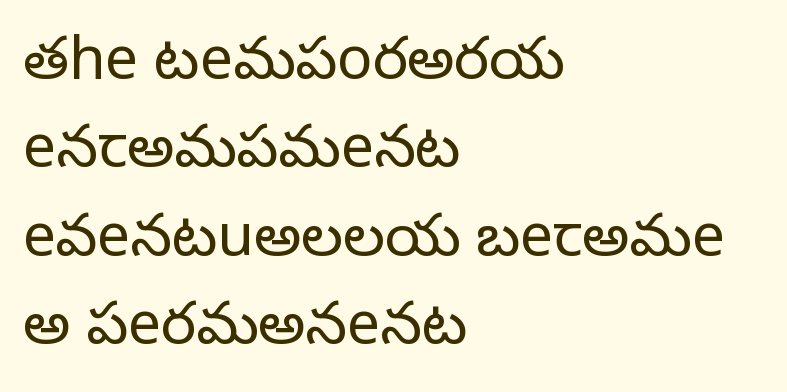
Q: Is the text bold? A: No.
Q: Is the text italic (slanted)? A: No, it is upright.
Q: Is the typeface a serif or a sans-serif typeface? A: Sans-serif.
Q: Is the text underlined? A: No.
Q: How is the paragraph aligned? A: Left-aligned.
Q: Is the spacing between letters normal or unusually wide? A: Normal.
Q: Is the spacing between lines tight, normal or loose? A: Normal.
Q: Width (condensed, normal, or wide)? A: Normal.
Q: Stroke contrast? A: Low.
Q: x-height? A: Medium.
Q: Monospaced? A: No.
